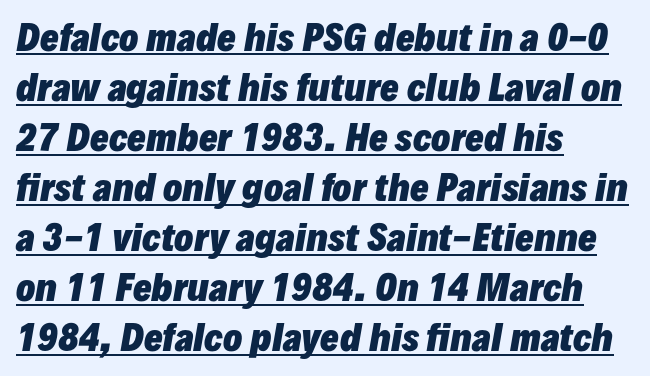
Note the varied advance widths — an 'i' is clearly narrower than an 'm'. The compositor pushed each line to the left boundary. This is oblique type, the kind used for emphasis or titles. A typesetter would call this zero additional tracking.
